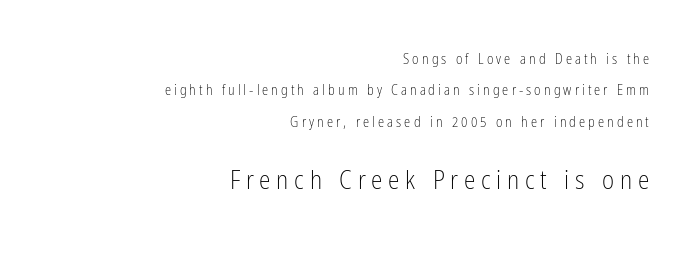
The image shows 26 px text type, upright; set right-aligned, loose line spacing (2.24x), unusually wide letter spacing (+0.22 em), not underlined; the second (bottom) block is 1.86x larger.
